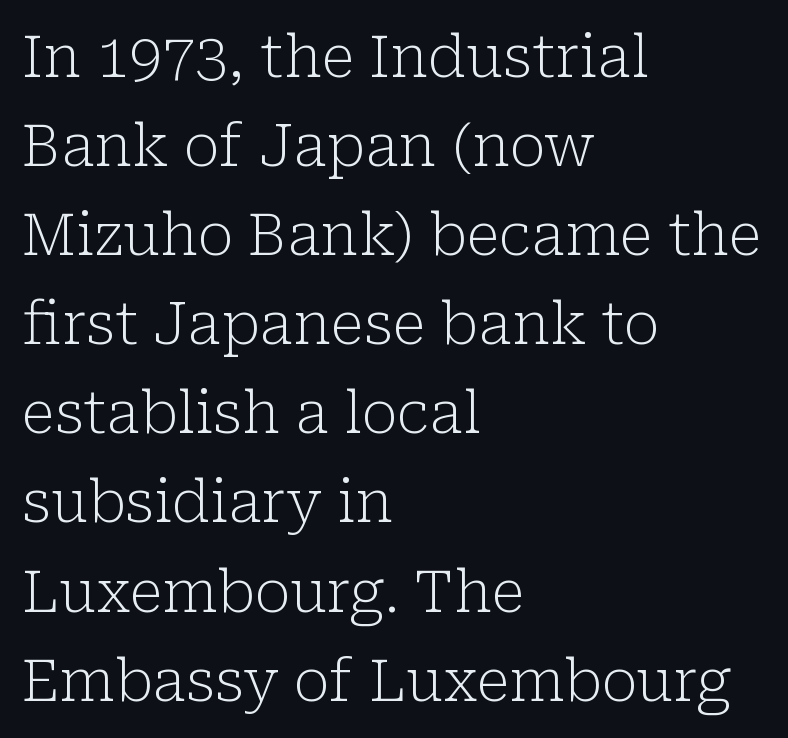
The image shows 59 px light serif type, upright; set left-aligned, normal line spacing (1.51x), normal letter spacing, not underlined; low stroke contrast and a medium x-height.
